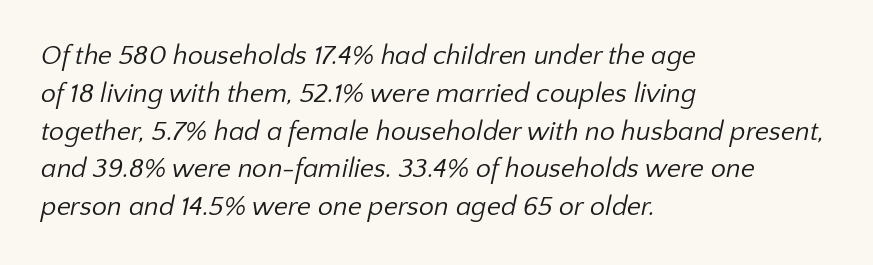
Bold? No — there's no thickening of the strokes. Quick note: interline space is typical. One-word summary of the alignment: left. Words float on clear page, feet unadorned.
